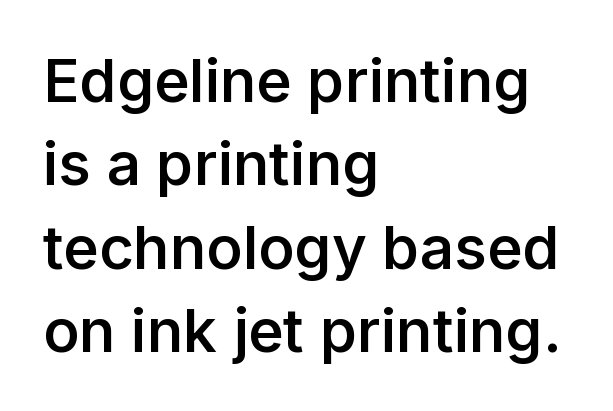
This sample uses a sans-serif face. Summary of weight: moderately heavy, a semibold. Every character sits straight up, as roman type does. Words appear dense and cohesive because spacing is normal. Varying glyph widths throughout — classic text-font behaviour.
